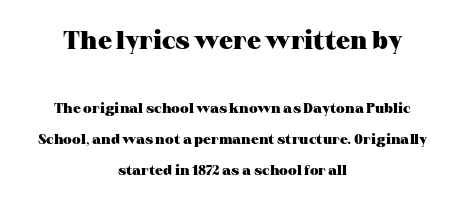
The image shows 25 px bold type, upright; set centered, loose line spacing (2.2x), normal letter spacing, not underlined; the first (top) block is 1.79x larger.
